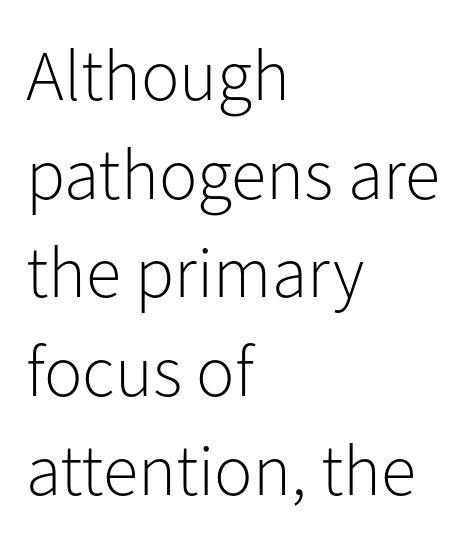
{"serif": "no", "italic": "no", "bold": "no", "weight": "light", "width": "normal", "stroke_contrast": "low", "x_height": "medium", "monospaced": "no", "underline": "no", "align": "left", "line_spacing": "normal", "line_spacing_ratio": 1.37, "letter_spacing": "normal", "letter_spacing_em": 0.0, "glyph_px": 72}
